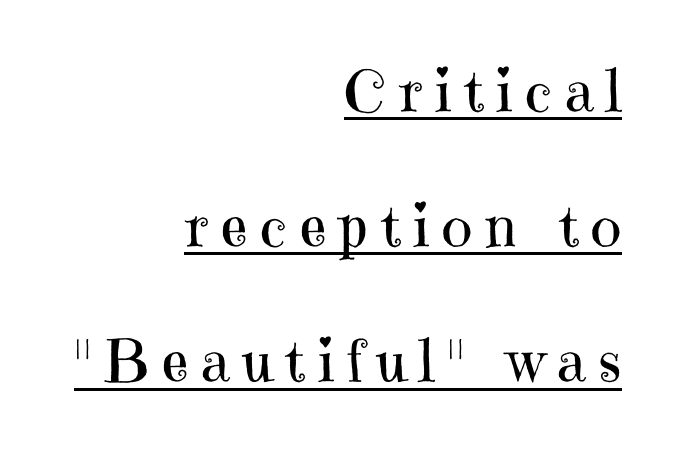
{"serif": "yes", "italic": "no", "bold": "no", "weight": "regular", "width": "normal", "stroke_contrast": "high", "x_height": "medium", "monospaced": "no", "underline": "yes", "align": "right", "line_spacing": "loose", "line_spacing_ratio": 2.33, "letter_spacing": "wide", "letter_spacing_em": 0.22, "glyph_px": 58}
